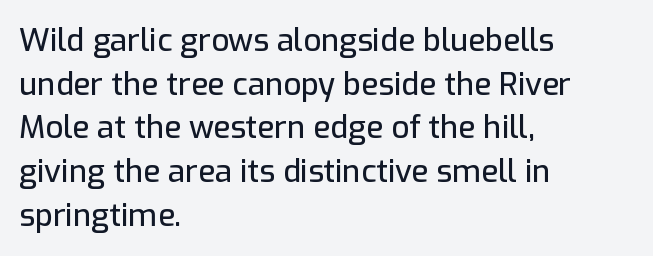
The image shows 31 px sans-serif type, upright; set left-aligned, normal line spacing (1.41x), normal letter spacing, not underlined; low stroke contrast and a medium x-height.
